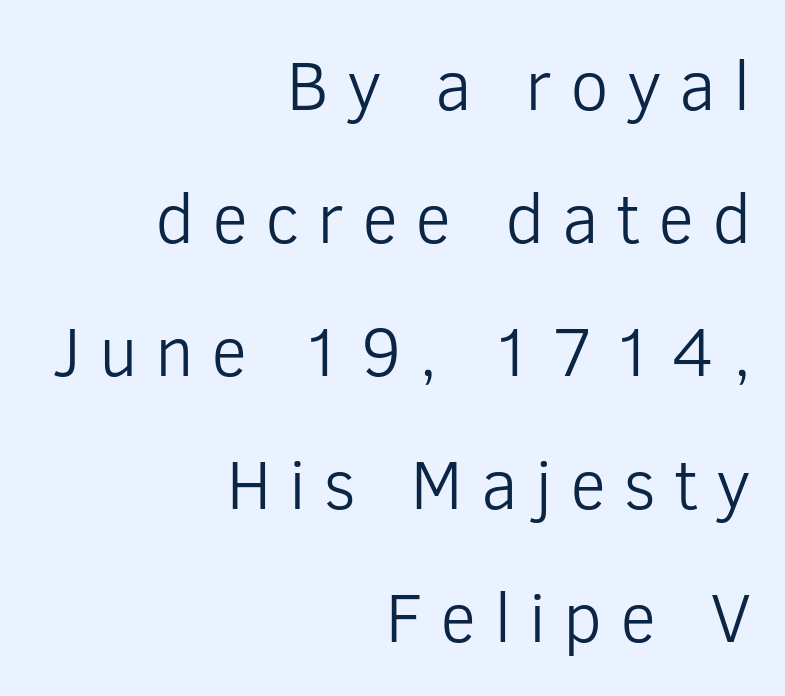
The specimen omits any rule beneath the text block's lines. Classification — sans serif. What stands out about the letter spacing? Its width — letters are far apart. If you measured baseline to baseline, you'd find a long distance.
